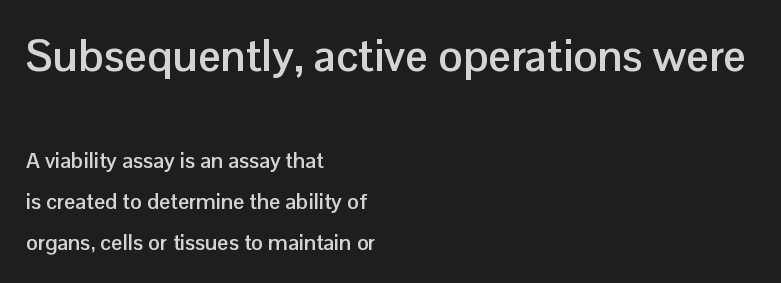
Q: Is the text bold? A: Yes.
Q: Is the text italic (slanted)? A: No, it is upright.
Q: Is the typeface a serif or a sans-serif typeface? A: Sans-serif.
Q: Is the text underlined? A: No.
Q: How is the paragraph aligned? A: Left-aligned.
Q: Is the spacing between letters normal or unusually wide? A: Normal.
Q: Which block of text is set in a larger size, the first (top) or the second (bottom)? A: The first (top) one.
Q: Width (condensed, normal, or wide)? A: Normal.
Q: Stroke contrast? A: Low.
Q: x-height? A: Medium.
Q: Monospaced? A: No.
